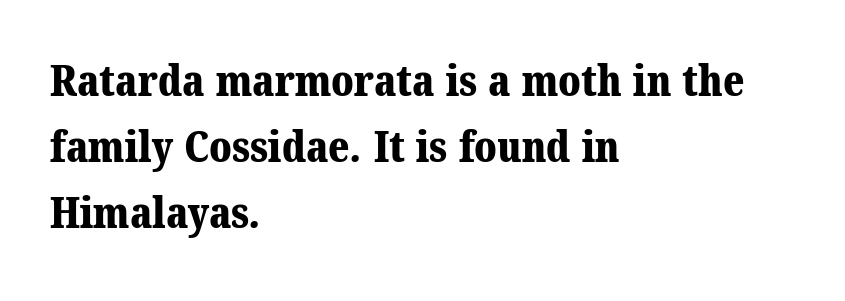
Q: Is the text bold? A: Yes.
Q: Is the typeface a serif or a sans-serif typeface? A: Serif.
Q: Is the text underlined? A: No.
Q: How is the paragraph aligned? A: Left-aligned.
Q: Is the spacing between letters normal or unusually wide? A: Normal.
Q: Is the spacing between lines tight, normal or loose? A: Normal.
Q: Width (condensed, normal, or wide)? A: Normal.
Q: Stroke contrast? A: Medium.
Q: x-height? A: Medium.
Q: Monospaced? A: No.
